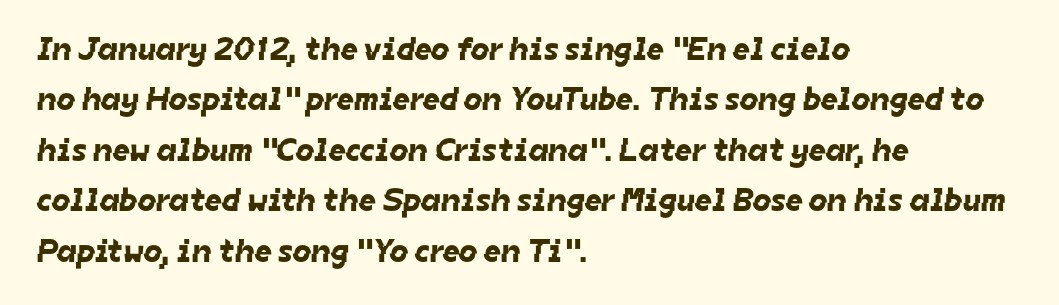
{"serif": "no", "width": "normal", "stroke_contrast": "low", "x_height": "medium", "monospaced": "no", "underline": "no", "align": "left", "line_spacing": "normal", "line_spacing_ratio": 1.53, "letter_spacing": "normal", "letter_spacing_em": 0.0, "glyph_px": 33}
